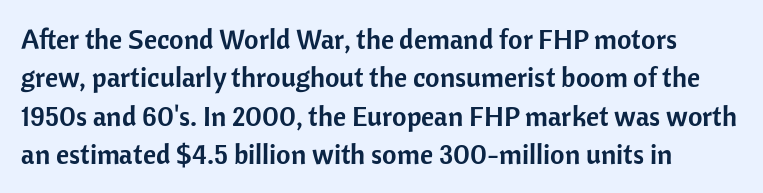
The image shows 28 px sans-serif type, upright; set normal line spacing (1.37x), normal letter spacing, not underlined; low stroke contrast and a medium x-height.
